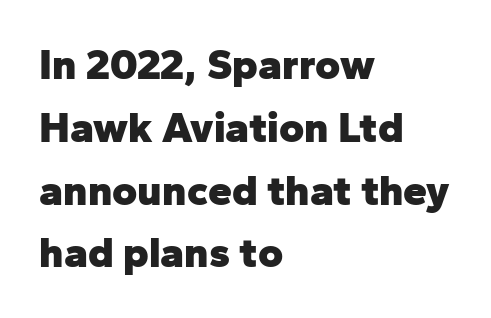
The image shows 43 px heavy sans-serif type, upright; set left-aligned, normal line spacing (1.46x), normal letter spacing, not underlined; low stroke contrast and a medium x-height.
